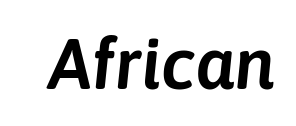
Q: Is the text italic (slanted)? A: Yes, it leans right by about 6 degrees.
Q: Is the text underlined? A: No.
Q: Is the spacing between letters normal or unusually wide? A: Normal.
Q: Width (condensed, normal, or wide)? A: Normal.
Q: Stroke contrast? A: Low.
Q: x-height? A: Medium.
Q: Monospaced? A: No.
